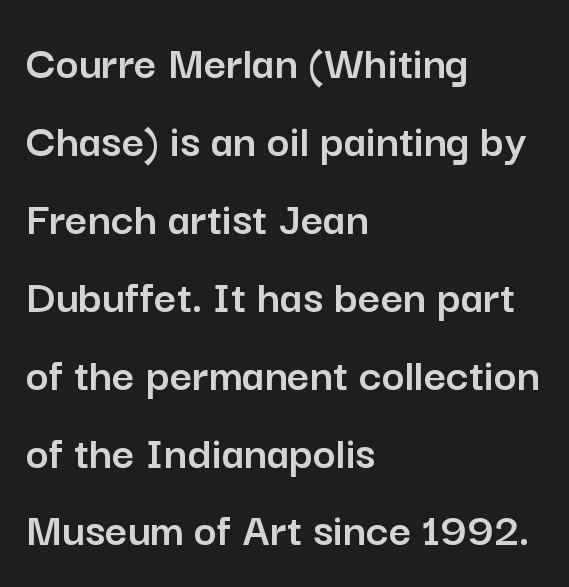
Q: Is the text italic (slanted)? A: No, it is upright.
Q: Is the typeface a serif or a sans-serif typeface? A: Sans-serif.
Q: Is the text underlined? A: No.
Q: How is the paragraph aligned? A: Left-aligned.
Q: Is the spacing between letters normal or unusually wide? A: Normal.
Q: Is the spacing between lines tight, normal or loose? A: Normal.
Q: Width (condensed, normal, or wide)? A: Normal.
Q: Stroke contrast? A: Low.
Q: x-height? A: Medium.
Q: Monospaced? A: No.
